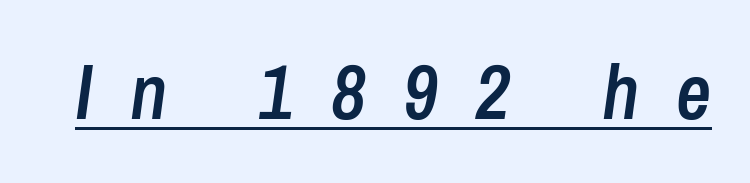
Q: Is the text bold? A: Semi-bold.
Q: Is the text italic (slanted)? A: Yes, it leans right by about 8 degrees.
Q: Is the text underlined? A: Yes.
Q: Is the spacing between letters normal or unusually wide? A: Unusually wide.
Q: Width (condensed, normal, or wide)? A: Condensed.
Q: Stroke contrast? A: Low.
Q: x-height? A: Medium.
Q: Monospaced? A: No.
